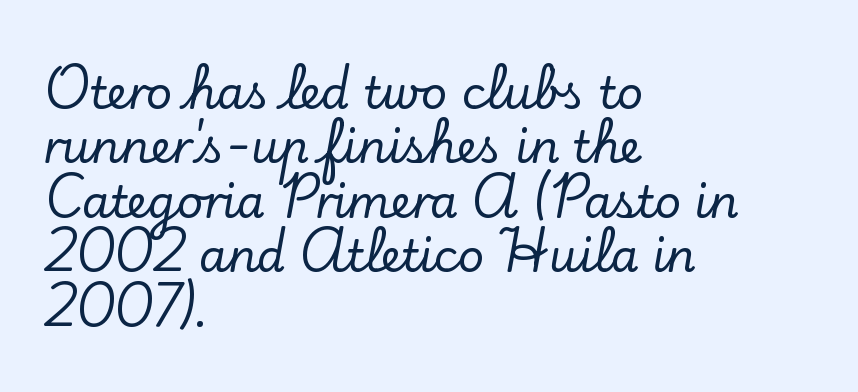
Q: Is the text italic (slanted)? A: Yes.
Q: Is the typeface a serif or a sans-serif typeface? A: Serif.
Q: Is the text underlined? A: No.
Q: How is the paragraph aligned? A: Left-aligned.
Q: Is the spacing between letters normal or unusually wide? A: Normal.
Q: Width (condensed, normal, or wide)? A: Normal.
Q: Stroke contrast? A: Low.
Q: x-height? A: Small.
Q: Monospaced? A: No.
